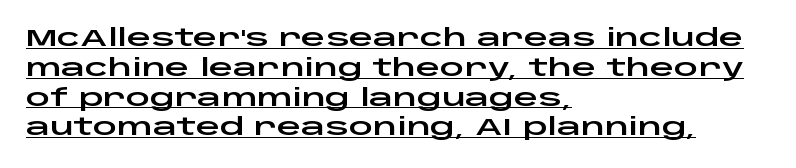
Tracking here is standard; glyphs follow each other at the usual distance. Nope, not italic — everything's standing straight. Each line starts at the same left margin while the right side varies. What decoration does the sample have? An underline.
